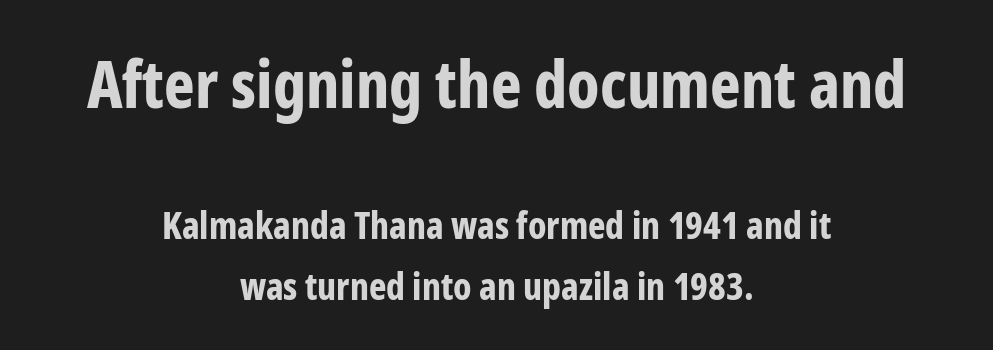
Q: Is the text bold? A: Yes.
Q: Is the text italic (slanted)? A: No, it is upright.
Q: Is the typeface a serif or a sans-serif typeface? A: Sans-serif.
Q: Is the text underlined? A: No.
Q: How is the paragraph aligned? A: Centered.
Q: Is the spacing between letters normal or unusually wide? A: Normal.
Q: Is the spacing between lines tight, normal or loose? A: Normal.
Q: Which block of text is set in a larger size, the first (top) or the second (bottom)? A: The first (top) one.
Q: Width (condensed, normal, or wide)? A: Condensed.
Q: Stroke contrast? A: Low.
Q: x-height? A: Medium.
Q: Monospaced? A: No.
